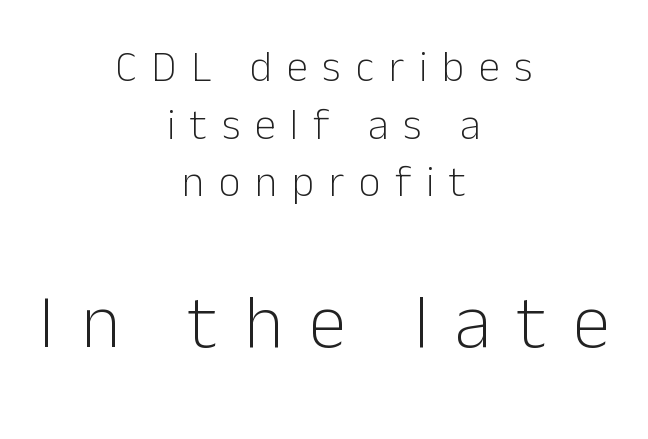
Q: Is the text bold? A: No.
Q: Is the text italic (slanted)? A: No, it is upright.
Q: Is the typeface a serif or a sans-serif typeface? A: Sans-serif.
Q: Is the text underlined? A: No.
Q: How is the paragraph aligned? A: Centered.
Q: Is the spacing between letters normal or unusually wide? A: Unusually wide.
Q: Is the spacing between lines tight, normal or loose? A: Normal.
Q: Which block of text is set in a larger size, the first (top) or the second (bottom)? A: The second (bottom) one.
Q: Width (condensed, normal, or wide)? A: Normal.
Q: Stroke contrast? A: Low.
Q: x-height? A: Medium.
Q: Monospaced? A: No.
